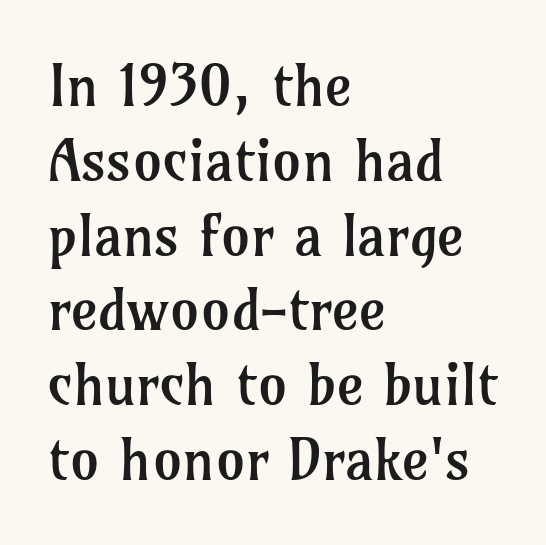
The image shows 58 px regular-weight serif type, upright; set left-aligned, normal line spacing (1.29x), normal letter spacing, not underlined; low stroke contrast and a medium x-height.
